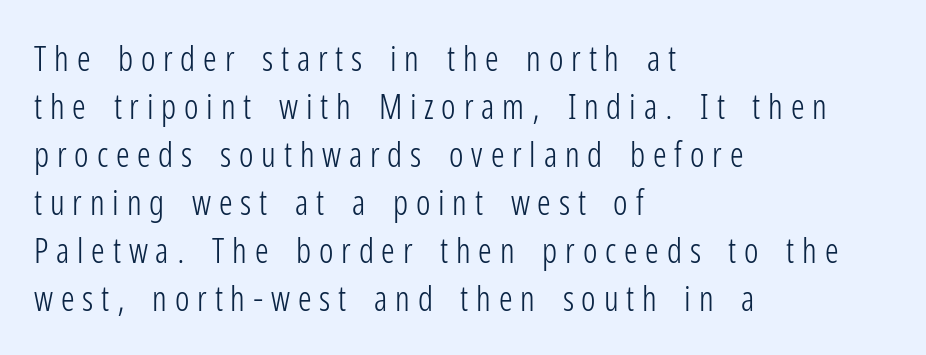
The image shows 34 px light, condensed sans-serif type, upright; set left-aligned, normal line spacing (1.41x), unusually wide letter spacing (+0.23 em), not underlined; low stroke contrast and a medium x-height.
